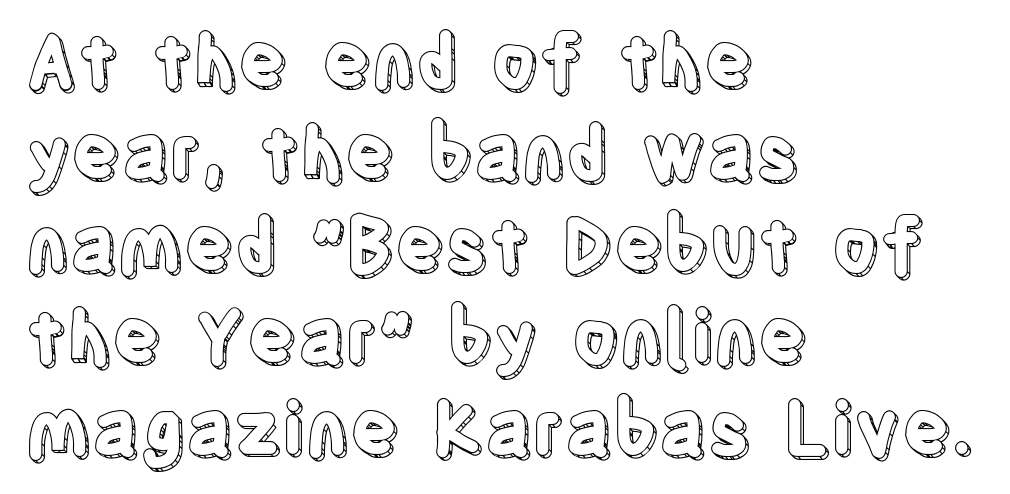
Q: Is the text italic (slanted)? A: No, it is upright.
Q: Is the text underlined? A: No.
Q: How is the paragraph aligned? A: Left-aligned.
Q: Is the spacing between letters normal or unusually wide? A: Normal.
Q: Is the spacing between lines tight, normal or loose? A: Normal.
Q: Width (condensed, normal, or wide)? A: Condensed.
Q: x-height? A: Large.
Q: Monospaced? A: No.
